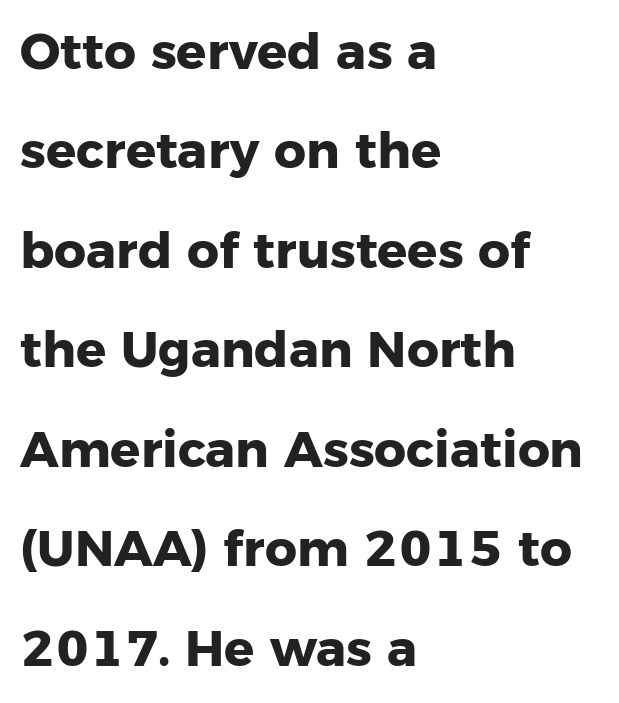
Chunky letters — that's bold for sure. Letterform terminals end flat and unadorned throughout the passage. The ragged edge is on the right, which tells us the setting is flush left. The letters sit at their default tracking, neither squeezed nor spread. The rendering uses natural spacing where letterforms have individual widths. Notice how the stems are strictly vertical — no italics here.
